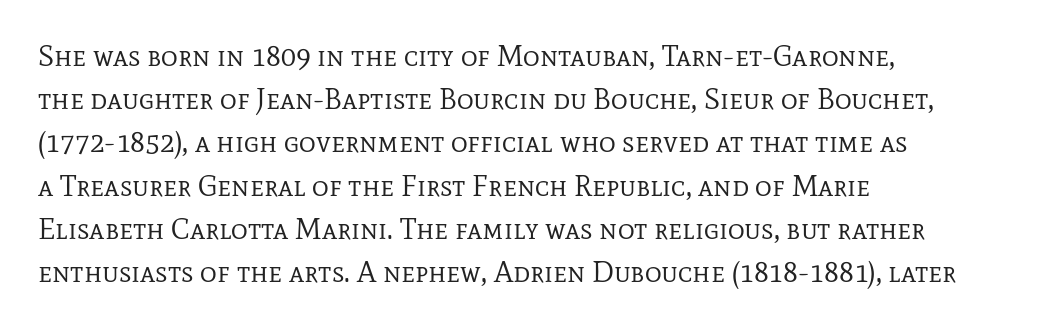
{"serif": "yes", "italic": "no", "bold": "no", "weight": "regular", "width": "normal", "stroke_contrast": "low", "x_height": "medium", "monospaced": "no", "underline": "no", "align": "left", "line_spacing": "normal", "line_spacing_ratio": 1.49, "letter_spacing": "normal", "letter_spacing_em": 0.0, "glyph_px": 29}
